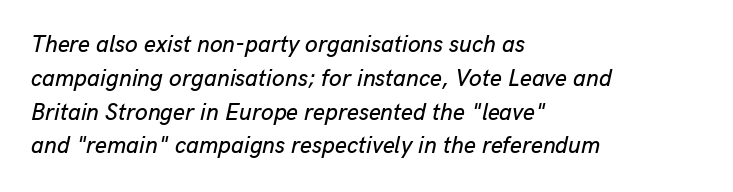
The lettering tilts uniformly, giving the passage an italic look. This sample uses plain, unmodified letter spacing. The paragraph has a hard left edge and a soft right edge. Regarding leading, the lines here are spaced in the standard way. The area under the type is left untouched.
